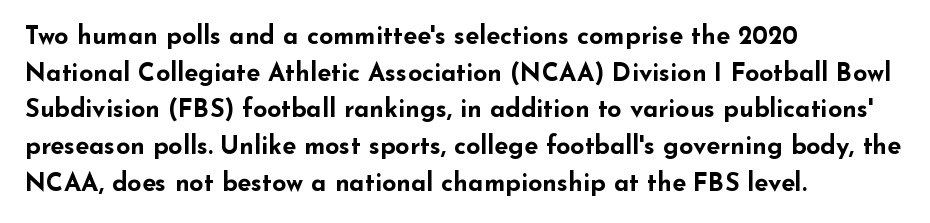
The image shows 25 px bold type, upright; set left-aligned, normal line spacing (1.47x), normal letter spacing, not underlined.
